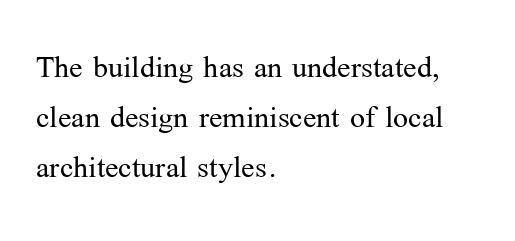
The letters stand straight up with perfectly vertical stems. A normal amount of white space separates one row of letters from the next. The passage shown has conventional tracking throughout. You could not count columns in this text — the font is proportionally spaced.
